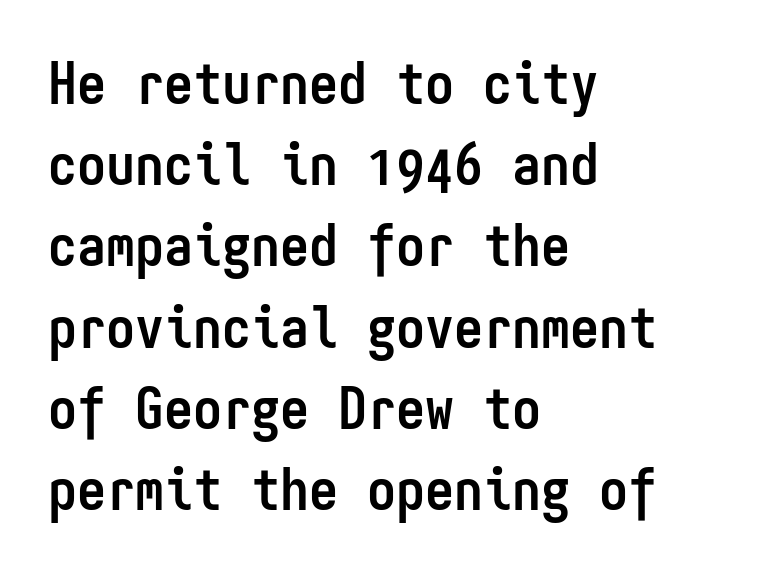
The lettering holds an erect, upright posture throughout. The foot of each line stays bare and open. Regarding leading, the lines here are spaced in the standard way. The letters march in equal steps, a hallmark of fixed-pitch type. Its strokes are broad and dark, the hallmark of bold type.
